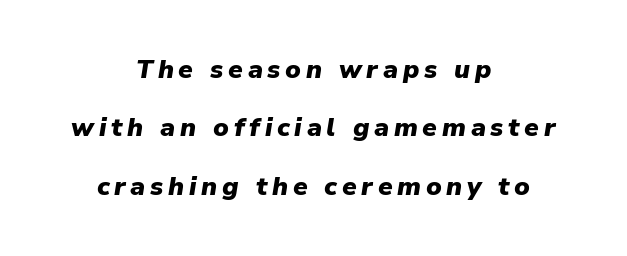
Baseline-to-baseline distance is far greater than the letter height. Italic: yes, the glyphs are oblique. This is heavy type, rendered in bold. Lines of text with bare space underneath. The rag falls on both sides of this text block equally.
